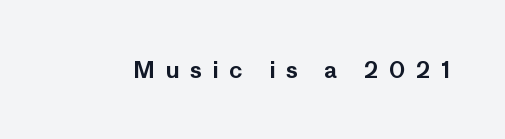
Q: Is the text italic (slanted)? A: No, it is upright.
Q: Is the text underlined? A: No.
Q: Is the spacing between letters normal or unusually wide? A: Unusually wide.
